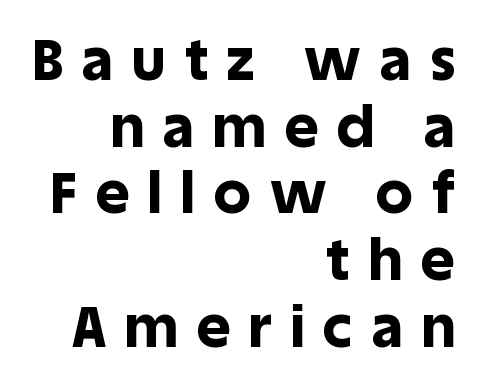
Q: Is the text bold? A: Yes.
Q: Is the text italic (slanted)? A: No, it is upright.
Q: Is the typeface a serif or a sans-serif typeface? A: Sans-serif.
Q: Is the text underlined? A: No.
Q: How is the paragraph aligned? A: Right-aligned.
Q: Is the spacing between letters normal or unusually wide? A: Unusually wide.
Q: Is the spacing between lines tight, normal or loose? A: Tight.
Q: Width (condensed, normal, or wide)? A: Normal.
Q: x-height? A: Large.
Q: Monospaced? A: No.
